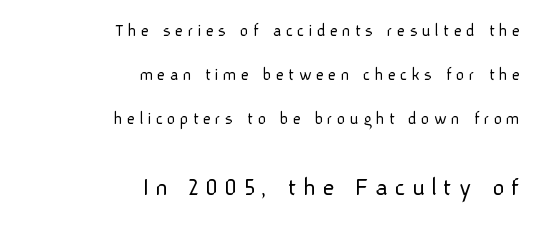
Is the block centered? No — it sits flush against the right margin. A quiet, ordinary-to-light weight characterises the typeface. Inter-character spacing is expanded well beyond the font's built-in metrics. Italic: no, the glyphs are upright roman. These two chunks differ in scale, with the bottom chunk taking the larger measure. Descender tails drop into unmarked territory.
